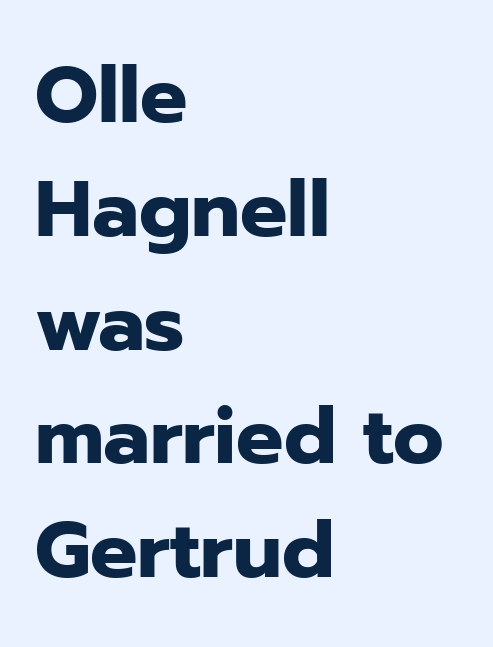
The image shows 79 px heavy sans-serif type, upright; set left-aligned, normal line spacing (1.44x), normal letter spacing, not underlined; low stroke contrast and a medium x-height.
